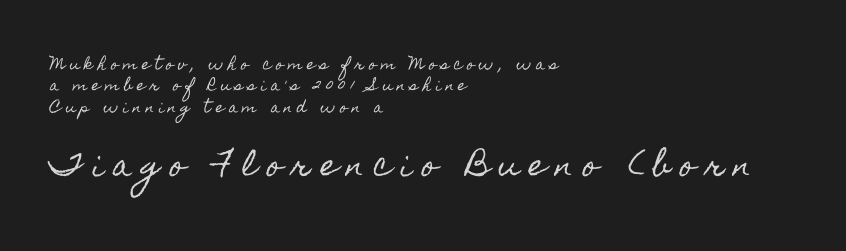
Q: Is the text italic (slanted)? A: Yes.
Q: Is the text underlined? A: No.
Q: How is the paragraph aligned? A: Left-aligned.
Q: Is the spacing between letters normal or unusually wide? A: Unusually wide.
Q: Is the spacing between lines tight, normal or loose? A: Normal.
Q: Which block of text is set in a larger size, the first (top) or the second (bottom)? A: The second (bottom) one.
Q: Width (condensed, normal, or wide)? A: Condensed.
Q: x-height? A: Small.
Q: Monospaced? A: No.
